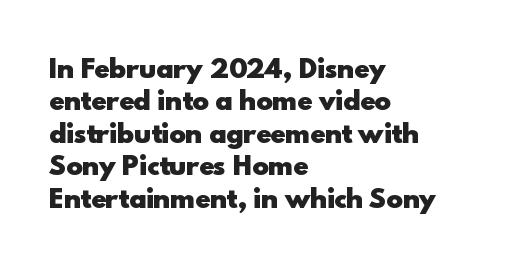
A typesetter would mark this as roman, not italic. The strokes are fattened all the way to bold. Beneath every word, the page is bare. The letters sit at their default tracking, neither squeezed nor spread. Notice how the passage keeps a crisp vertical edge on the left only. The lines sit at an ordinary, default distance from one another.
